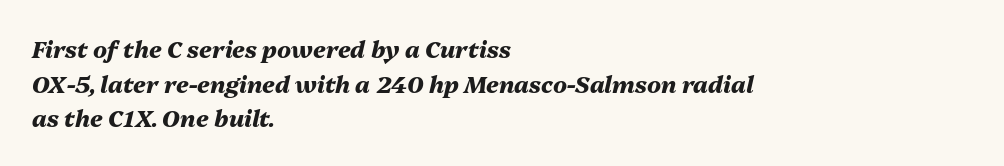
{"italic": "yes", "lean": "right", "slant_degrees": 13, "bold": "yes", "underline": "no", "align": "left", "line_spacing": "normal", "line_spacing_ratio": 1.51, "letter_spacing": "normal", "letter_spacing_em": 0.0, "glyph_px": 23}
